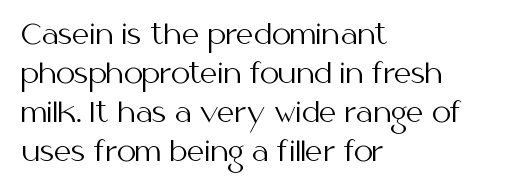
Q: Is the text bold? A: No.
Q: Is the text italic (slanted)? A: No, it is upright.
Q: Is the text underlined? A: No.
Q: How is the paragraph aligned? A: Left-aligned.
Q: Is the spacing between letters normal or unusually wide? A: Normal.
Q: Is the spacing between lines tight, normal or loose? A: Normal.
